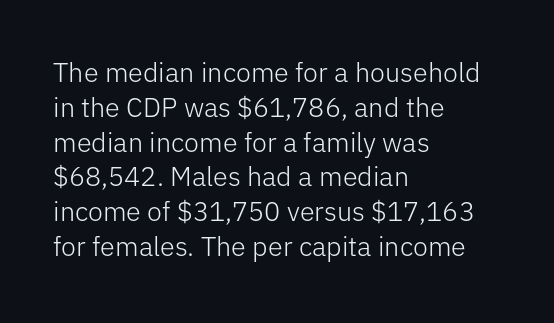
{"italic": "no", "bold": "no", "underline": "no", "align": "left", "line_spacing": "normal", "line_spacing_ratio": 1.29, "letter_spacing": "normal", "letter_spacing_em": 0.0, "glyph_px": 27}
